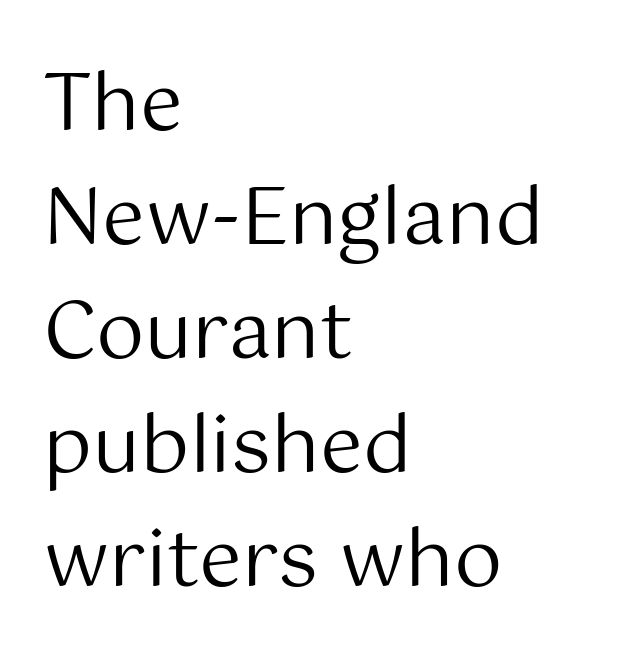
{"serif": "no", "italic": "no", "bold": "no", "weight": "regular", "width": "normal", "stroke_contrast": "medium", "x_height": "medium", "monospaced": "no", "underline": "no", "align": "left", "line_spacing": "normal", "line_spacing_ratio": 1.48, "letter_spacing": "normal", "letter_spacing_em": 0.0, "glyph_px": 77}
